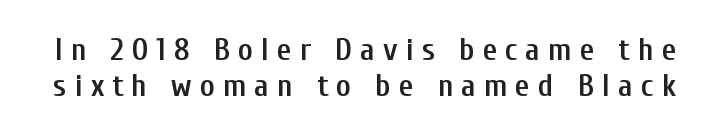
{"serif": "no", "italic": "no", "bold": "semi", "weight": "semibold", "width": "condensed", "stroke_contrast": "low", "x_height": "medium", "monospaced": "no", "underline": "no", "line_spacing": "tight", "line_spacing_ratio": 1.13, "letter_spacing": "wide", "letter_spacing_em": 0.25, "glyph_px": 32}
